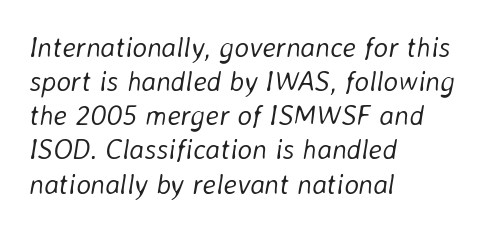
The image shows 28 px light type, italic (leaning right); set left-aligned, line spacing 1.22x, normal letter spacing, not underlined; low stroke contrast and a medium x-height.
